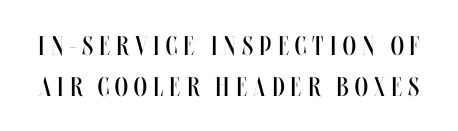
The image shows 27 px text type, upright; set normal line spacing (1.52x), unusually wide letter spacing (+0.23 em), not underlined.
